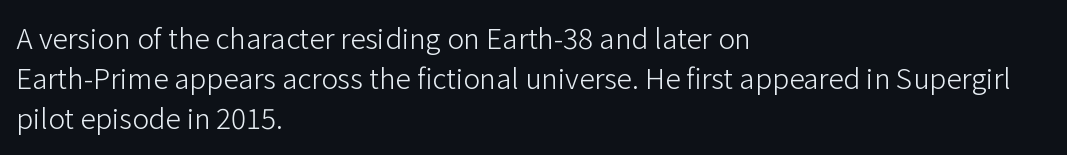
Underlining? Definitely not there. Whoever set this chose a conventional vertical rhythm. Think standard paragraph weight, or any step lighter than that. The type is set solid horizontally, with unmodified tracking. Each letter keeps its own natural width here, so spacing adapts to shape.
